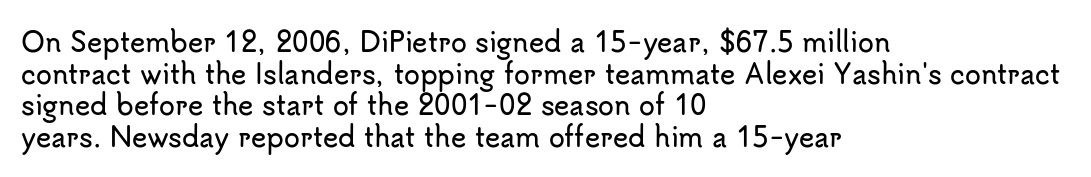
Q: Is the text italic (slanted)? A: No, it is upright.
Q: Is the text underlined? A: No.
Q: How is the paragraph aligned? A: Left-aligned.
Q: Is the spacing between letters normal or unusually wide? A: Normal.
